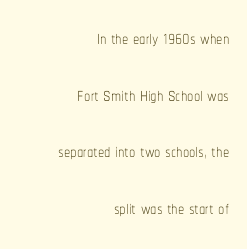
The image shows 25 px text type, upright; set right-aligned, loose line spacing (2.27x), normal letter spacing, not underlined.
